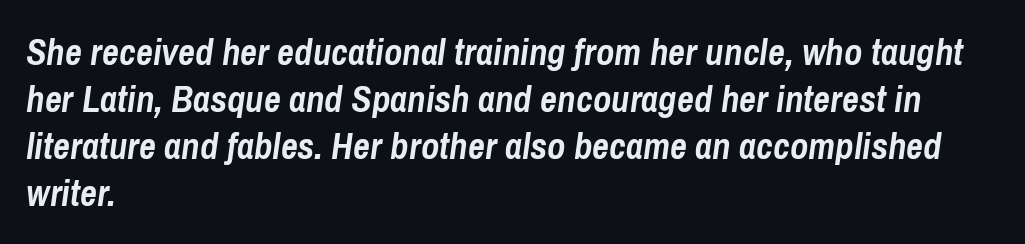
Q: Is the text bold? A: Yes.
Q: Is the text italic (slanted)? A: Yes, it leans right by about 8 degrees.
Q: Is the text underlined? A: No.
Q: How is the paragraph aligned? A: Left-aligned.
Q: Is the spacing between letters normal or unusually wide? A: Normal.
Q: Is the spacing between lines tight, normal or loose? A: Normal.
Q: Width (condensed, normal, or wide)? A: Condensed.
Q: Stroke contrast? A: Low.
Q: x-height? A: Medium.
Q: Monospaced? A: No.
